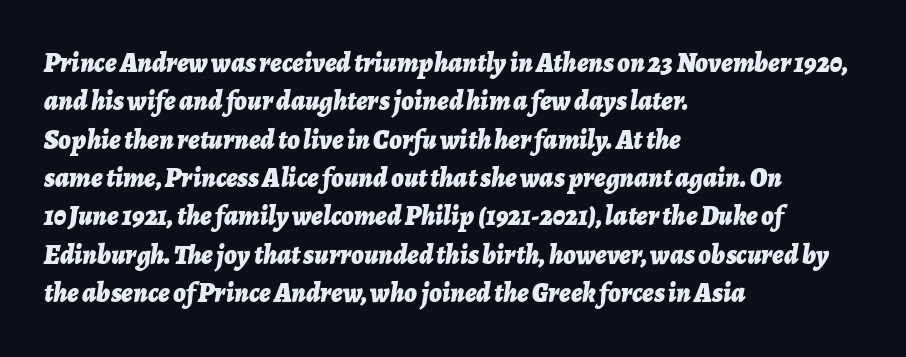
Plain, unruled lines of type. The passage is arranged the way most books set body copy — flush left. Strong, thick strokes mark this as bold type. The line-height multiplier appears to be the usual default. Does extra space separate the letters? No, they use regular spacing.
